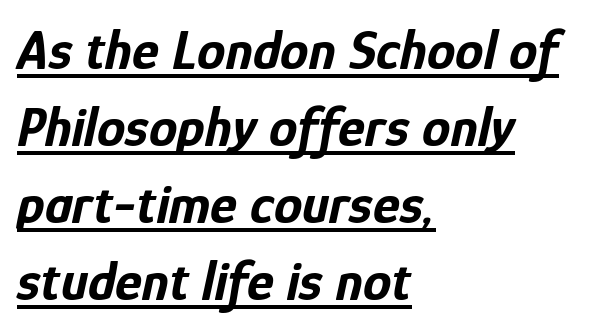
{"italic": "yes", "lean": "right", "slant_degrees": 12, "bold": "yes", "weight": "bold", "width": "condensed", "stroke_contrast": "low", "x_height": "medium", "monospaced": "no", "underline": "yes", "align": "left", "line_spacing": "normal", "line_spacing_ratio": 1.35, "letter_spacing": "normal", "letter_spacing_em": 0.0, "glyph_px": 57}
